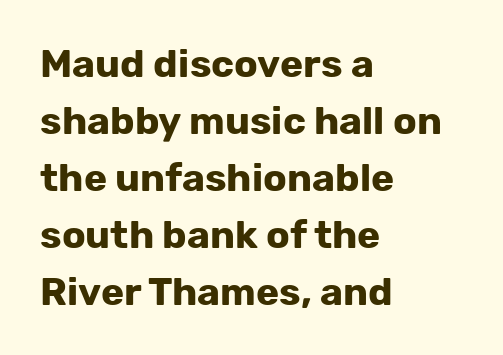
{"serif": "no", "italic": "no", "bold": "yes", "weight": "bold", "width": "normal", "stroke_contrast": "low", "x_height": "medium", "monospaced": "no", "underline": "no", "align": "left", "line_spacing": "normal", "line_spacing_ratio": 1.46, "letter_spacing": "normal", "letter_spacing_em": 0.0, "glyph_px": 39}
